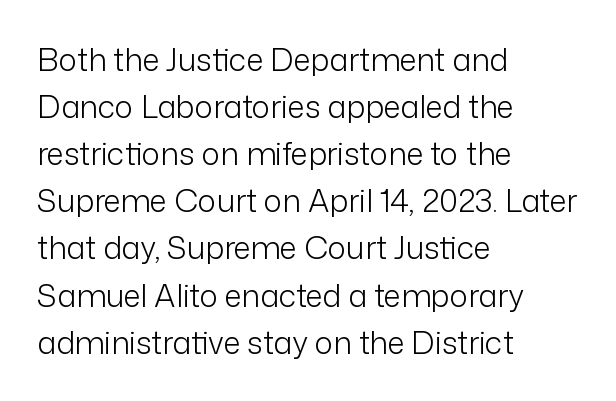
A typesetter would call this leading conventional body-copy spacing. A bare baseline throughout the passage. A quiet, ordinary-to-light weight characterises the typeface. Ascenders rise straight up at ninety degrees. Stroke terminals: plain, sans-serif.
